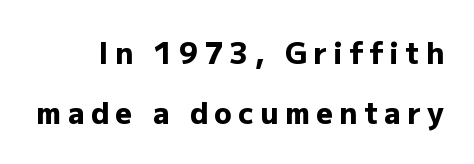
Unlike italic type, these characters show no tilt at all. Does extra space separate the letters? Yes, quite a lot of it. The sample has been set heavy, in full bold. Unlike a traditional serif, this face leaves its strokes unadorned. Line spacing here is loose. Character widths vary here, with narrow letters taking less room than wide ones.
